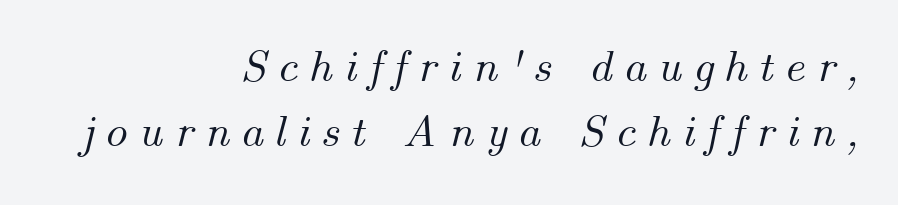
Q: Is the text italic (slanted)? A: Yes, it leans right by about 14 degrees.
Q: Is the text underlined? A: No.
Q: How is the paragraph aligned? A: Right-aligned.
Q: Is the spacing between letters normal or unusually wide? A: Unusually wide.
Q: Is the spacing between lines tight, normal or loose? A: Normal.
Q: Width (condensed, normal, or wide)? A: Normal.
Q: Stroke contrast? A: Medium.
Q: x-height? A: Small.
Q: Monospaced? A: No.
